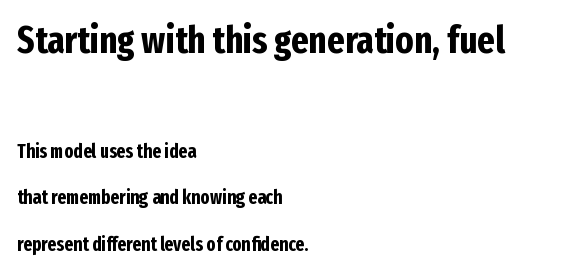
In terms of letterform style, serifs are entirely absent. Is the letter spacing exaggerated? No — it looks like the ordinary default. Does the lettering tilt? It doesn't — this is upright. All the whitespace from short lines collects on the right. If you squint, the top block still reads clearly — it's the larger of the two. Notice how thick the strokes are: this is what a full bold looks like.
